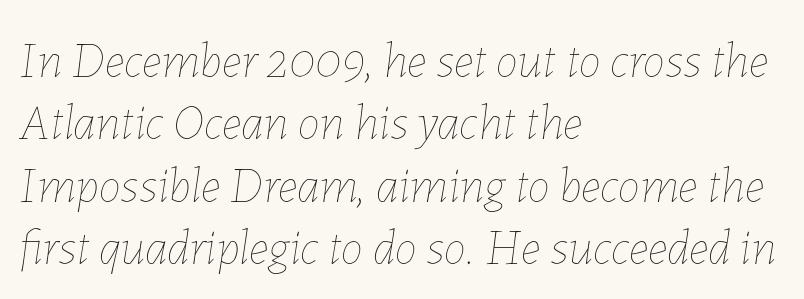
The image shows 50 px thin type, italic (leaning right); set left-aligned, normal line spacing (1.25x), normal letter spacing, not underlined; low stroke contrast and a medium x-height.
